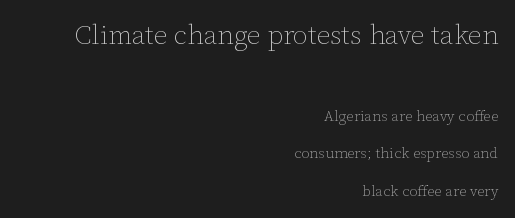
Letters have the restrained weight of plain body copy at most. Compared with a flush-left layout, this one pins lines to the opposite, right side. Note: larger setting up top, smaller setting below. The space between consecutive lines is lavish. Style check: upright.
